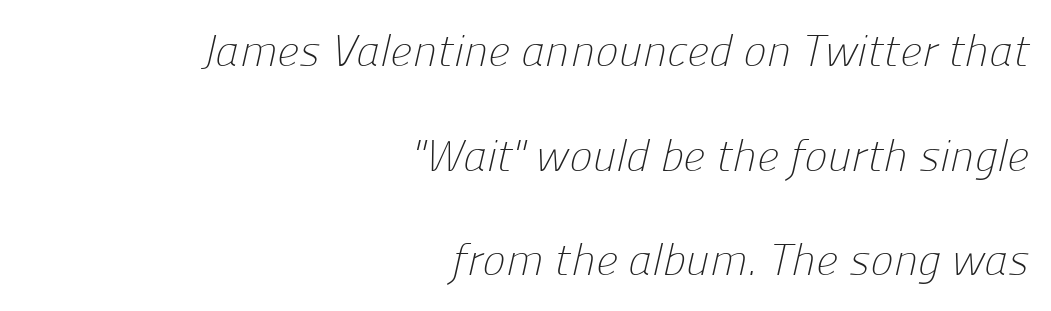
{"serif": "no", "bold": "no", "weight": "light", "width": "normal", "stroke_contrast": "low", "x_height": "medium", "monospaced": "no", "underline": "no", "align": "right", "line_spacing": "loose", "line_spacing_ratio": 2.38, "letter_spacing": "normal", "letter_spacing_em": 0.0, "glyph_px": 44}
